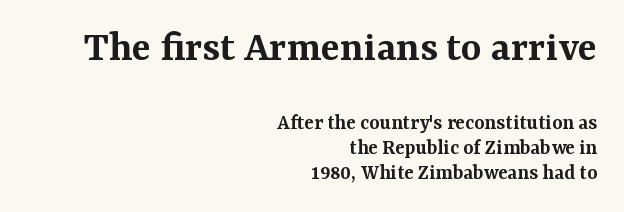
{"serif": "yes", "italic": "no", "bold": "semi", "weight": "semibold", "width": "normal", "stroke_contrast": "medium", "x_height": "medium", "monospaced": "no", "underline": "no", "align": "right", "line_spacing": "tight", "line_spacing_ratio": 1.13, "letter_spacing": "normal", "letter_spacing_em": 0.0, "larger_block": "first", "size_ratio": 2.0, "glyph_px": 44}
